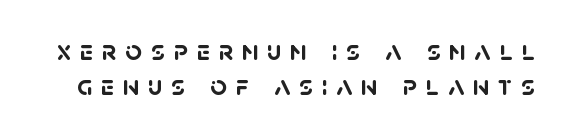
{"serif": "no", "bold": "yes", "weight": "semibold", "width": "normal", "stroke_contrast": "low", "x_height": "large", "monospaced": "no", "underline": "no", "line_spacing_ratio": 1.21, "letter_spacing": "wide", "letter_spacing_em": 0.3, "glyph_px": 29}
